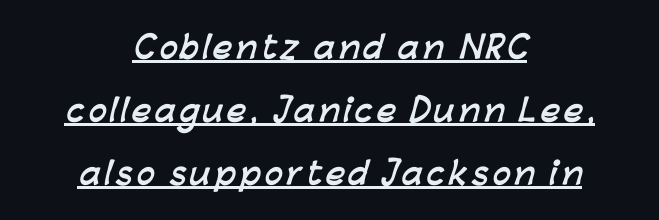
{"serif": "no", "bold": "yes", "weight": "semibold", "width": "normal", "stroke_contrast": "low", "x_height": "medium", "monospaced": "no", "underline": "yes", "align": "center", "line_spacing": "loose", "line_spacing_ratio": 2.1, "glyph_px": 30}
